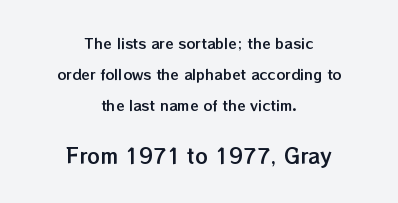
Q: Is the text italic (slanted)? A: No, it is upright.
Q: Is the text underlined? A: No.
Q: How is the paragraph aligned? A: Centered.
Q: Is the spacing between letters normal or unusually wide? A: Normal.
Q: Is the spacing between lines tight, normal or loose? A: Loose.
Q: Which block of text is set in a larger size, the first (top) or the second (bottom)? A: The second (bottom) one.
